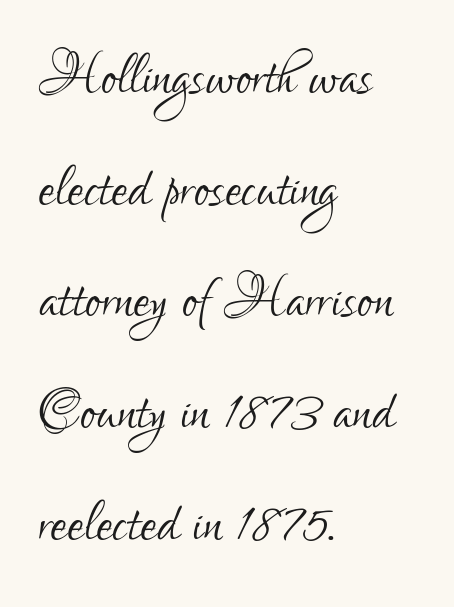
The image shows 74 px light, condensed sans-serif type; set left-aligned, normal line spacing (1.51x), normal letter spacing, not underlined; low stroke contrast and a small x-height.
